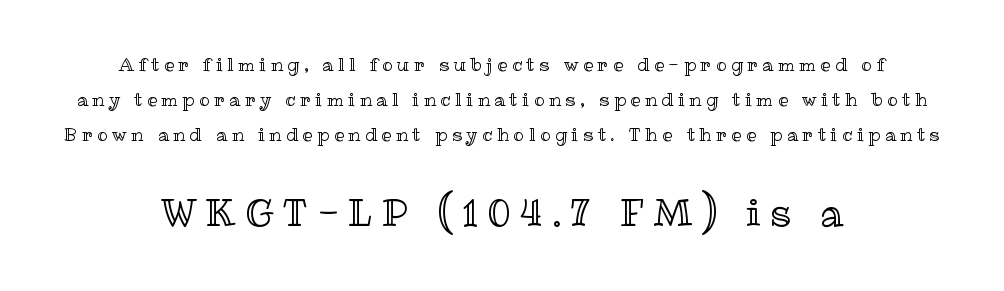
The image shows 37 px text type, upright; set centered, loose line spacing (1.95x), unusually wide letter spacing (+0.25 em), not underlined; the second (bottom) block is 2.06x larger; a medium x-height.
